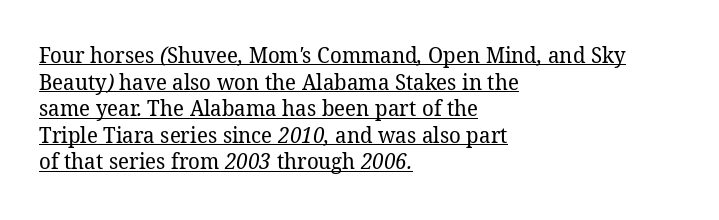
Q: Is the text bold? A: No.
Q: Is the text underlined? A: Yes.
Q: How is the paragraph aligned? A: Left-aligned.
Q: Is the spacing between letters normal or unusually wide? A: Normal.
